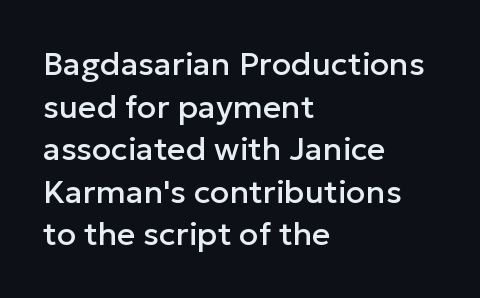
Q: Is the text italic (slanted)? A: No, it is upright.
Q: Is the typeface a serif or a sans-serif typeface? A: Sans-serif.
Q: Is the text underlined? A: No.
Q: How is the paragraph aligned? A: Left-aligned.
Q: Is the spacing between letters normal or unusually wide? A: Normal.
Q: Is the spacing between lines tight, normal or loose? A: Normal.
Q: Width (condensed, normal, or wide)? A: Normal.
Q: Stroke contrast? A: Low.
Q: x-height? A: Medium.
Q: Monospaced? A: No.
